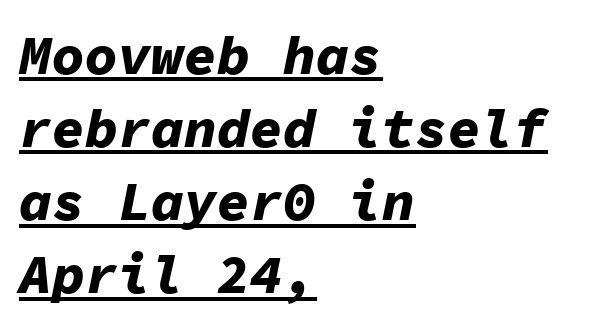
Q: Is the text bold? A: Yes.
Q: Is the text italic (slanted)? A: Yes, it leans right by about 11 degrees.
Q: Is the text underlined? A: Yes.
Q: How is the paragraph aligned? A: Left-aligned.
Q: Is the spacing between letters normal or unusually wide? A: Normal.
Q: Is the spacing between lines tight, normal or loose? A: Normal.
Q: Width (condensed, normal, or wide)? A: Normal.
Q: Stroke contrast? A: Low.
Q: x-height? A: Medium.
Q: Monospaced? A: Yes.
